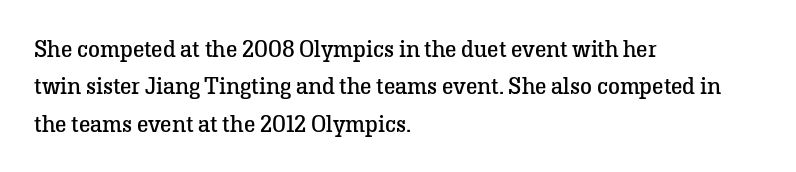
Evenly set lines give the paragraph a standard silhouette. Here the glyphs are tracked normally, forming tight word shapes. Rule under the text: the space is simply empty. Italic? Not at all — the glyphs are vertical. These glyphs show unthickened strokes, regular width or finer.
